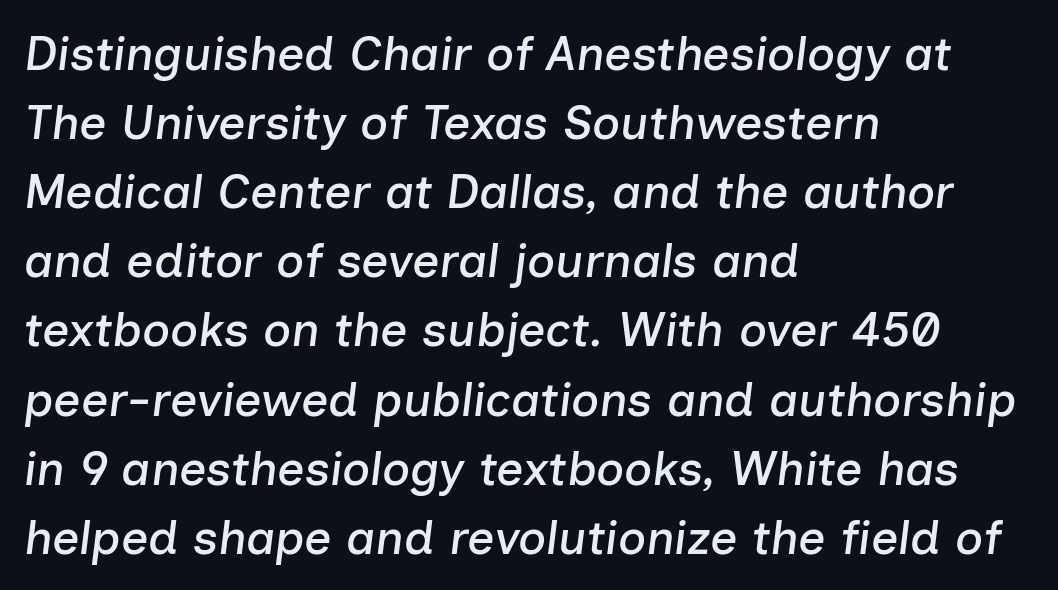
Q: Is the text italic (slanted)? A: Yes, it leans right by about 7 degrees.
Q: Is the text underlined? A: No.
Q: How is the paragraph aligned? A: Left-aligned.
Q: Is the spacing between letters normal or unusually wide? A: Normal.
Q: Is the spacing between lines tight, normal or loose? A: Normal.
Q: Width (condensed, normal, or wide)? A: Normal.
Q: Stroke contrast? A: Low.
Q: x-height? A: Medium.
Q: Monospaced? A: No.
